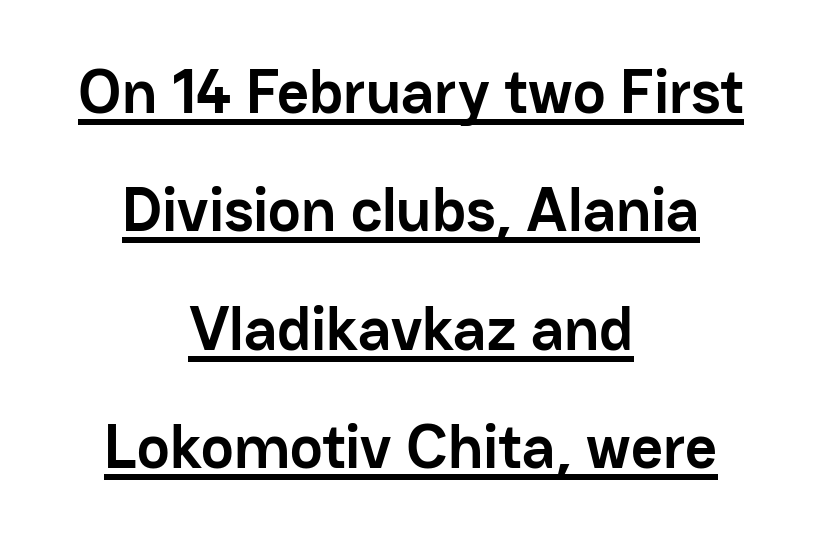
Q: Is the text bold? A: Yes.
Q: Is the text italic (slanted)? A: No, it is upright.
Q: Is the typeface a serif or a sans-serif typeface? A: Sans-serif.
Q: Is the text underlined? A: Yes.
Q: How is the paragraph aligned? A: Centered.
Q: Is the spacing between letters normal or unusually wide? A: Normal.
Q: Is the spacing between lines tight, normal or loose? A: Loose.
Q: Width (condensed, normal, or wide)? A: Normal.
Q: Stroke contrast? A: Low.
Q: x-height? A: Medium.
Q: Monospaced? A: No.
